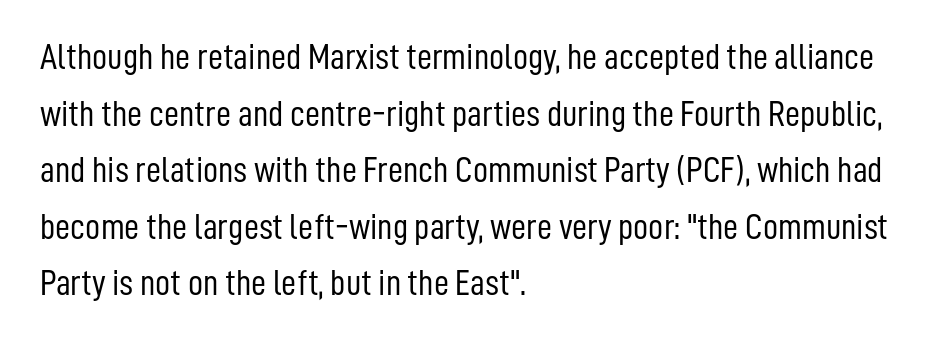
The image shows 37 px light, condensed sans-serif type, upright; set left-aligned, normal line spacing (1.53x), normal letter spacing, not underlined; low stroke contrast and a medium x-height.
